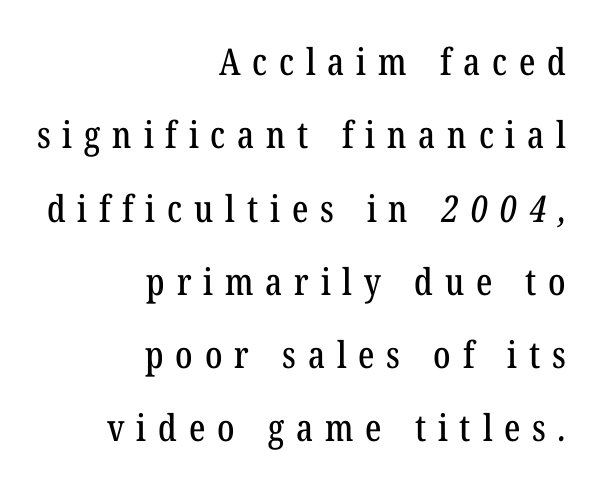
The text block is weighted toward the right margin, trailing off unevenly leftward. Whoever set this chose breathing room over compactness in the vertical rhythm. The letters advance in unequal steps, a hallmark of proportional type. Loose tracking; the words dissolve into strings of separated letters. Descenders are the only things crossing below the line. This rendering employs a face with finishing strokes, i.e., a serif.
